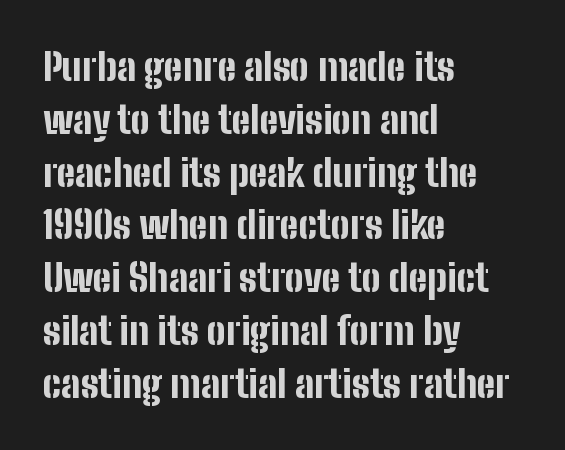
The image shows 38 px bold, condensed sans-serif type, upright; set left-aligned, normal line spacing (1.39x), normal letter spacing, not underlined; low stroke contrast and a medium x-height.
